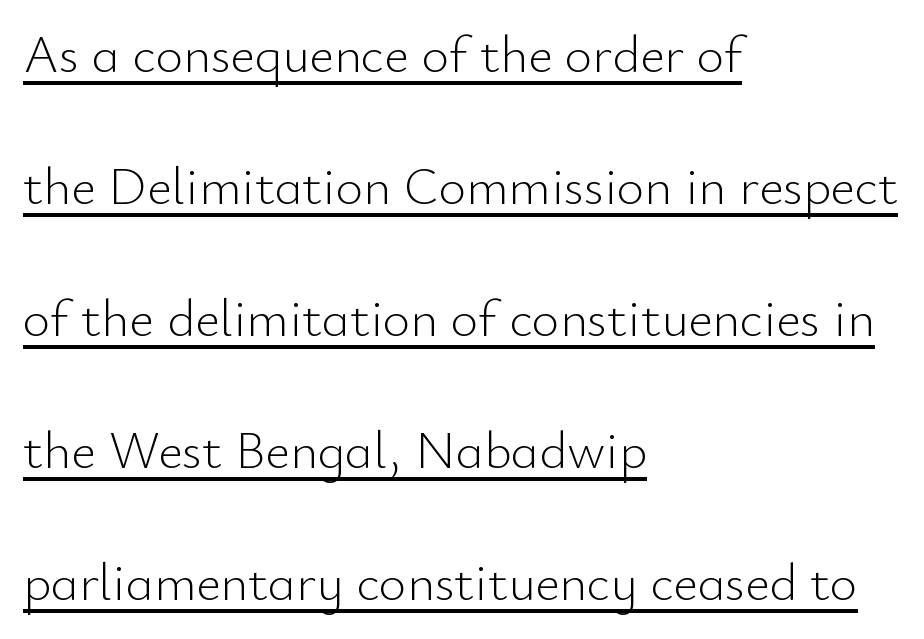
Is this a fixed-width face? No — the glyphs have proportional, varying widths. Descenders here cross a horizontal rule under the line. Alignment: flush left. Quick note: interline space is abundant. The type is set solid horizontally, with unmodified tracking.
